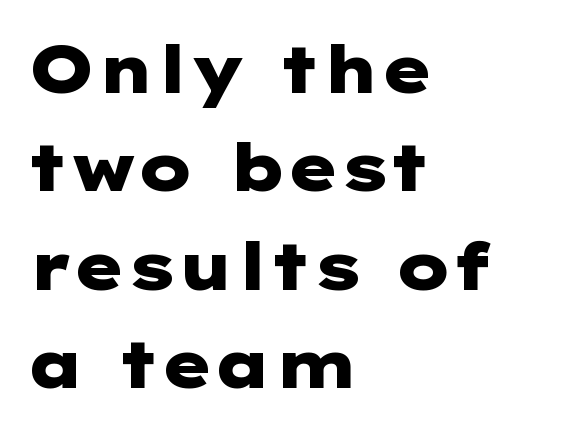
Teacher's note: observe the even left margin — that is flush-left alignment. As a designer I'd log this as weight 700, bold. The typeface chosen for these lines omits serifs. Spacing between characters is what you'd get straight out of the box.
